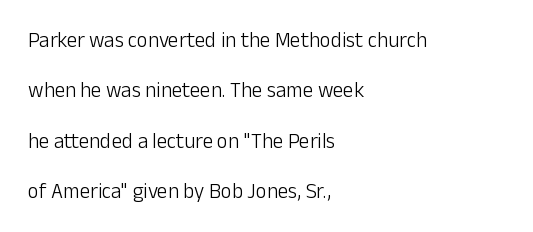
{"italic": "no", "bold": "no", "underline": "no", "align": "left", "line_spacing": "loose", "line_spacing_ratio": 2.4, "letter_spacing": "normal", "letter_spacing_em": 0.0, "glyph_px": 21}
